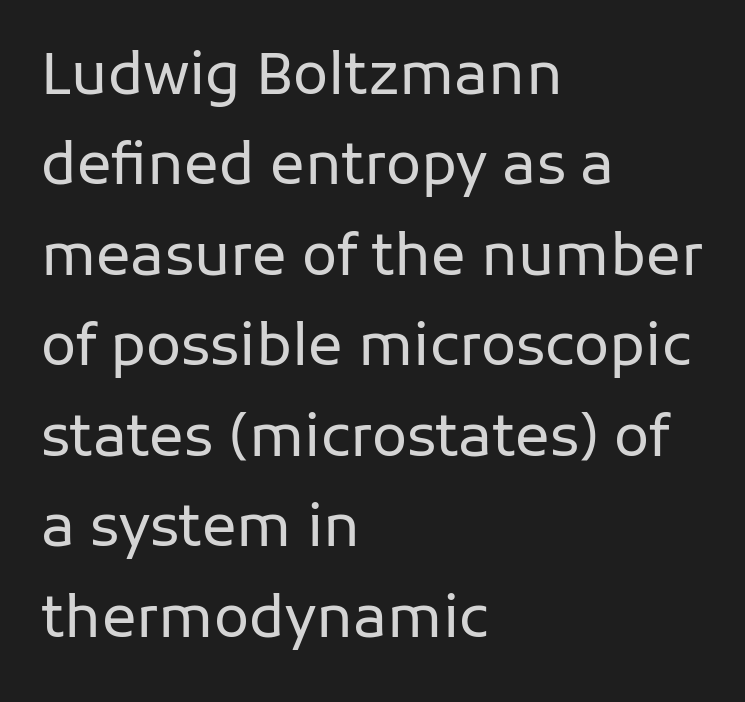
Q: Is the text bold? A: No.
Q: Is the text italic (slanted)? A: No, it is upright.
Q: Is the typeface a serif or a sans-serif typeface? A: Sans-serif.
Q: Is the text underlined? A: No.
Q: How is the paragraph aligned? A: Left-aligned.
Q: Is the spacing between letters normal or unusually wide? A: Normal.
Q: Is the spacing between lines tight, normal or loose? A: Normal.
Q: Width (condensed, normal, or wide)? A: Normal.
Q: Stroke contrast? A: Low.
Q: x-height? A: Medium.
Q: Monospaced? A: No.
